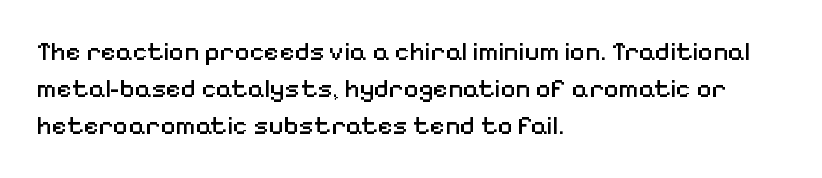
Q: Is the text bold? A: No.
Q: Is the text italic (slanted)? A: No, it is upright.
Q: Is the text underlined? A: No.
Q: How is the paragraph aligned? A: Left-aligned.
Q: Is the spacing between letters normal or unusually wide? A: Normal.
Q: Is the spacing between lines tight, normal or loose? A: Normal.
